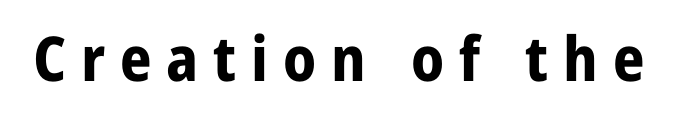
{"serif": "no", "italic": "no", "bold": "yes", "weight": "bold", "width": "normal", "stroke_contrast": "low", "x_height": "medium", "monospaced": "no", "underline": "no", "letter_spacing": "wide", "letter_spacing_em": 0.24, "glyph_px": 62}
